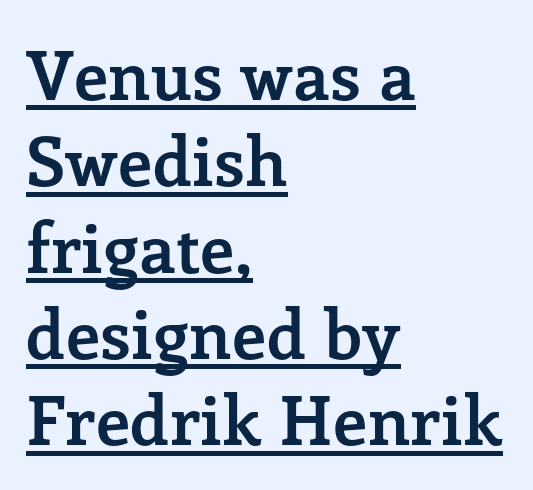
If you drew a line through each stem, it would be perfectly vertical. Short note: letters normally spaced. The face used here is proportionally spaced, like ordinary book or web type. Honestly, the underline is the first thing you notice here. Examine the stroke ends and you'll spot serifs.
